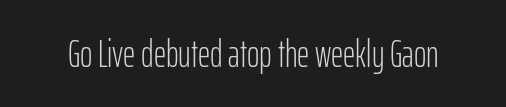
The image shows 38 px light, condensed sans-serif type, upright; set normal letter spacing, not underlined; low stroke contrast and a medium x-height.
